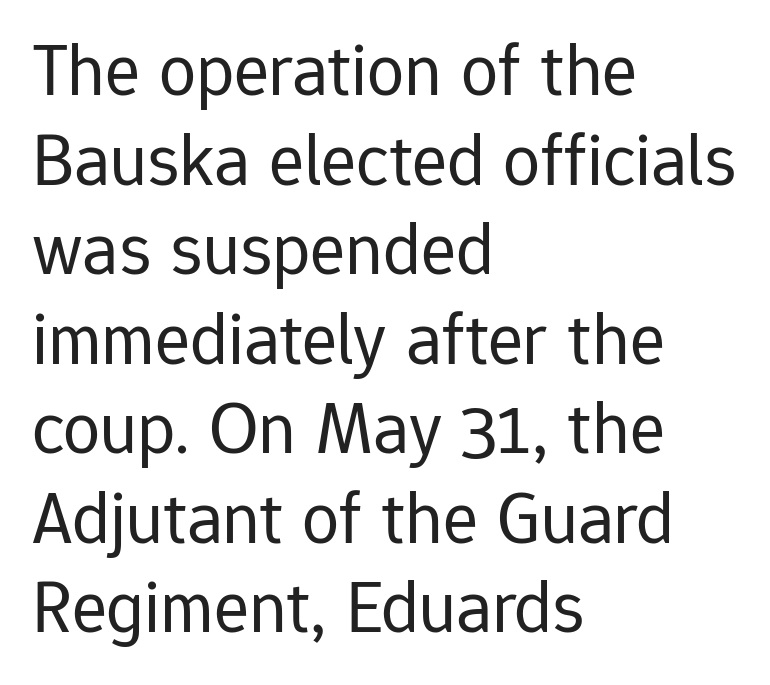
The image shows 74 px regular-weight sans-serif type, upright; set left-aligned, line spacing 1.21x, normal letter spacing, not underlined; low stroke contrast and a medium x-height.
